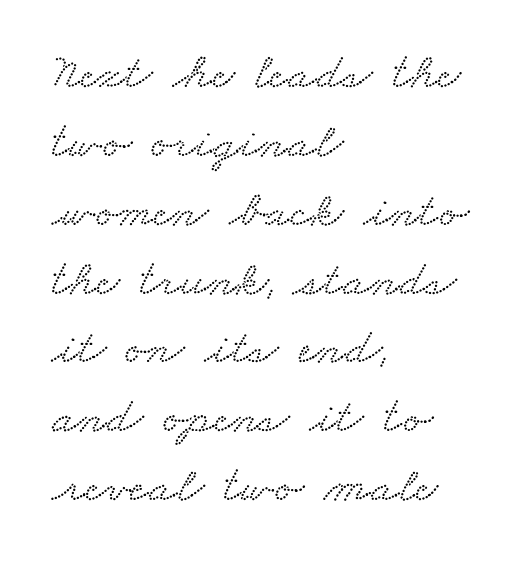
{"serif": "yes", "width": "wide", "stroke_contrast": "low", "x_height": "small", "monospaced": "no", "underline": "no", "align": "left", "line_spacing": "normal", "line_spacing_ratio": 1.35, "letter_spacing": "normal", "letter_spacing_em": 0.0, "glyph_px": 51}
